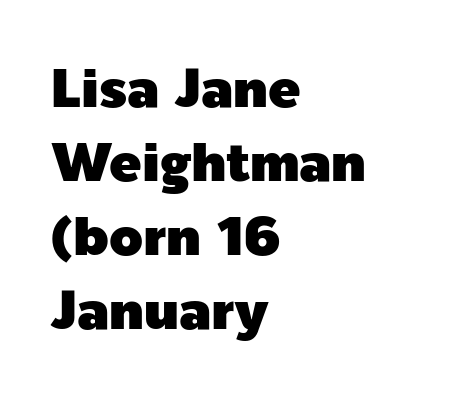
{"serif": "no", "italic": "no", "width": "normal", "x_height": "medium", "monospaced": "no", "underline": "no", "align": "left", "line_spacing": "normal", "line_spacing_ratio": 1.37, "letter_spacing": "normal", "letter_spacing_em": 0.0, "glyph_px": 54}
